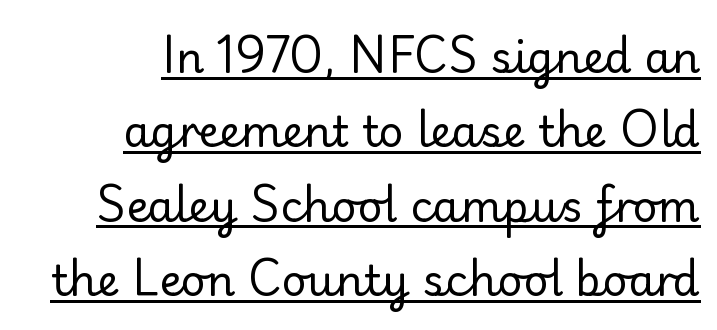
{"serif": "no", "italic": "no", "bold": "no", "weight": "regular", "width": "normal", "stroke_contrast": "low", "x_height": "small", "monospaced": "no", "underline": "yes", "align": "right", "line_spacing_ratio": 1.73, "letter_spacing": "normal", "letter_spacing_em": 0.0, "glyph_px": 43}
